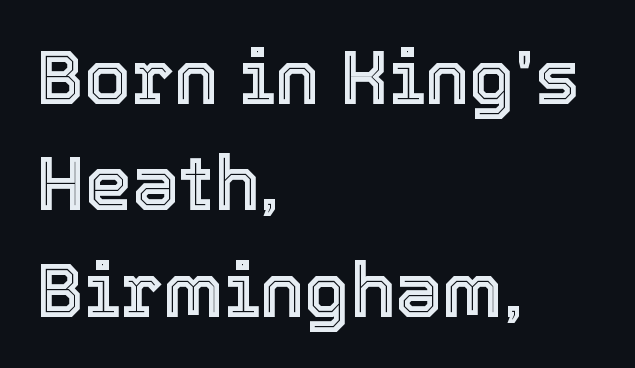
{"italic": "no", "width": "normal", "x_height": "medium", "monospaced": "no", "underline": "no", "align": "left", "line_spacing": "normal", "line_spacing_ratio": 1.42, "letter_spacing": "normal", "letter_spacing_em": 0.0, "glyph_px": 75}
